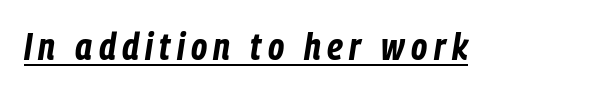
{"italic": "yes", "lean": "right", "slant_degrees": 9, "bold": "yes", "weight": "bold", "width": "condensed", "stroke_contrast": "low", "x_height": "medium", "monospaced": "no", "underline": "yes", "glyph_px": 37}
